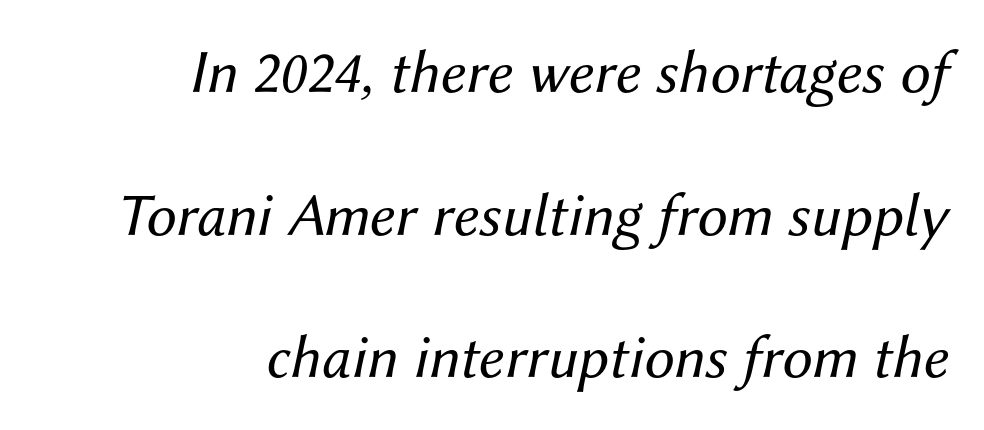
{"italic": "yes", "lean": "right", "slant_degrees": 12, "bold": "no", "weight": "regular", "width": "normal", "stroke_contrast": "medium", "x_height": "medium", "monospaced": "no", "underline": "no", "align": "right", "line_spacing": "loose", "line_spacing_ratio": 2.34, "letter_spacing": "normal", "letter_spacing_em": 0.0, "glyph_px": 61}
